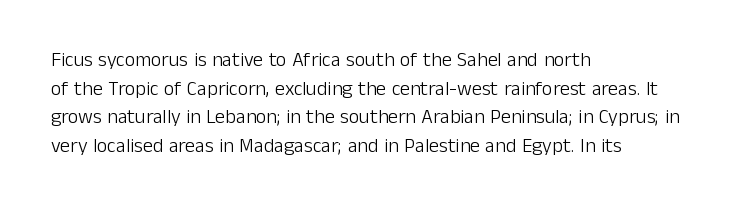
Q: Is the text bold? A: No.
Q: Is the text italic (slanted)? A: No, it is upright.
Q: Is the text underlined? A: No.
Q: How is the paragraph aligned? A: Left-aligned.
Q: Is the spacing between letters normal or unusually wide? A: Normal.
Q: Is the spacing between lines tight, normal or loose? A: Normal.
